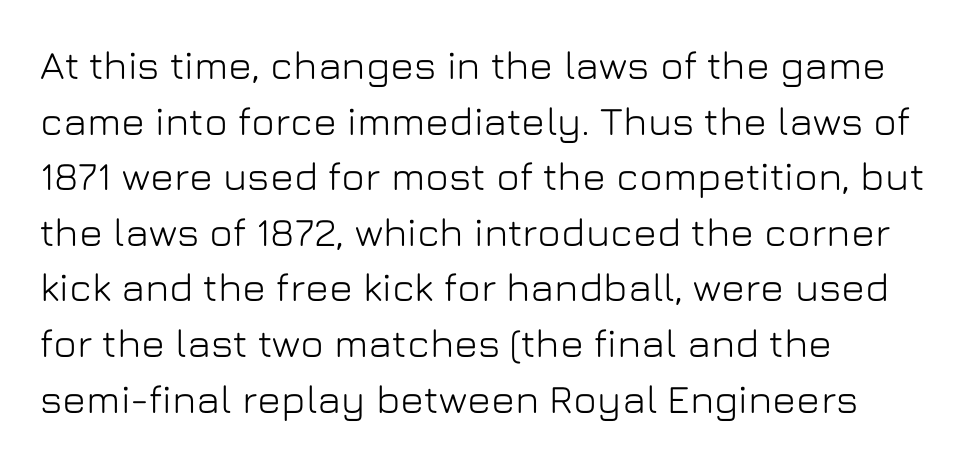
The image shows 40 px sans-serif type, upright; set left-aligned, normal line spacing (1.39x), normal letter spacing, not underlined; low stroke contrast and a medium x-height.
